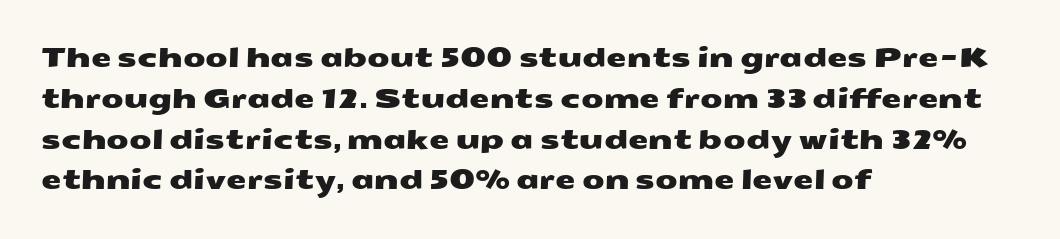
{"underline": "no", "align": "left", "line_spacing": "normal", "line_spacing_ratio": 1.57, "letter_spacing": "normal", "letter_spacing_em": 0.0, "glyph_px": 26}
